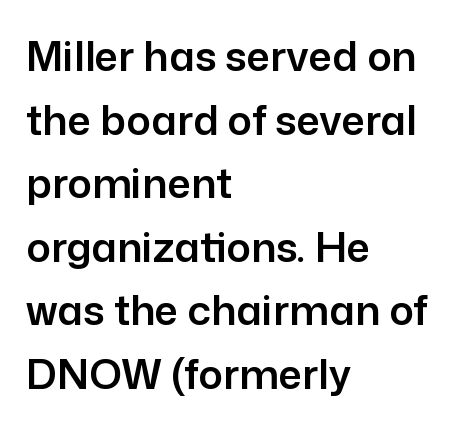
Q: Is the text italic (slanted)? A: No, it is upright.
Q: Is the typeface a serif or a sans-serif typeface? A: Sans-serif.
Q: Is the text underlined? A: No.
Q: How is the paragraph aligned? A: Left-aligned.
Q: Is the spacing between letters normal or unusually wide? A: Normal.
Q: Is the spacing between lines tight, normal or loose? A: Normal.
Q: Width (condensed, normal, or wide)? A: Normal.
Q: Stroke contrast? A: Low.
Q: x-height? A: Medium.
Q: Monospaced? A: No.
